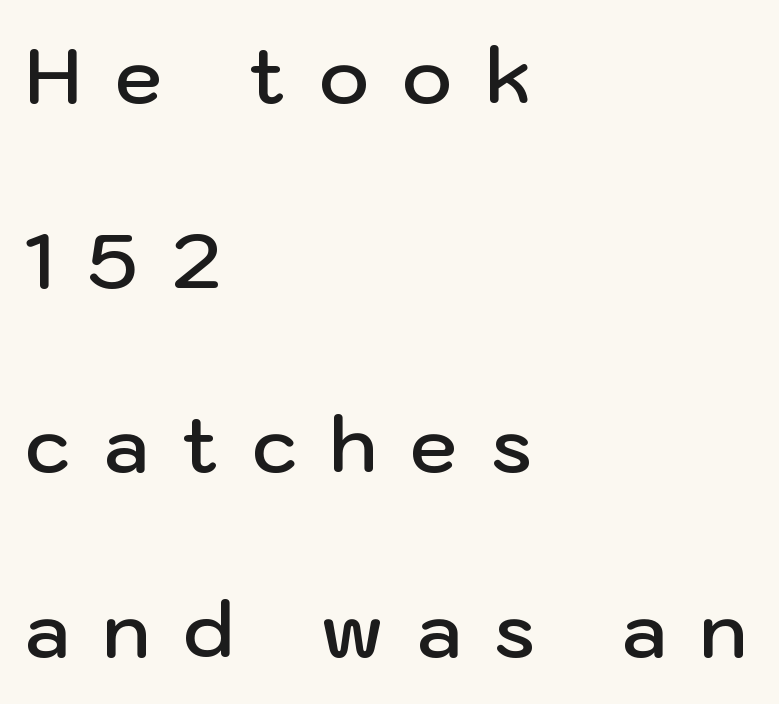
Q: Is the text bold? A: Semi-bold.
Q: Is the text italic (slanted)? A: No, it is upright.
Q: Is the typeface a serif or a sans-serif typeface? A: Sans-serif.
Q: Is the text underlined? A: No.
Q: How is the paragraph aligned? A: Left-aligned.
Q: Is the spacing between letters normal or unusually wide? A: Unusually wide.
Q: Is the spacing between lines tight, normal or loose? A: Loose.
Q: Width (condensed, normal, or wide)? A: Normal.
Q: Stroke contrast? A: Low.
Q: x-height? A: Medium.
Q: Monospaced? A: No.
